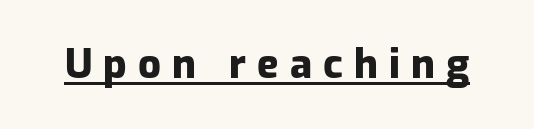
Q: Is the text bold? A: Yes.
Q: Is the text italic (slanted)? A: No, it is upright.
Q: Is the typeface a serif or a sans-serif typeface? A: Sans-serif.
Q: Is the text underlined? A: Yes.
Q: Is the spacing between letters normal or unusually wide? A: Unusually wide.
Q: Width (condensed, normal, or wide)? A: Normal.
Q: Stroke contrast? A: Low.
Q: x-height? A: Medium.
Q: Monospaced? A: No.
